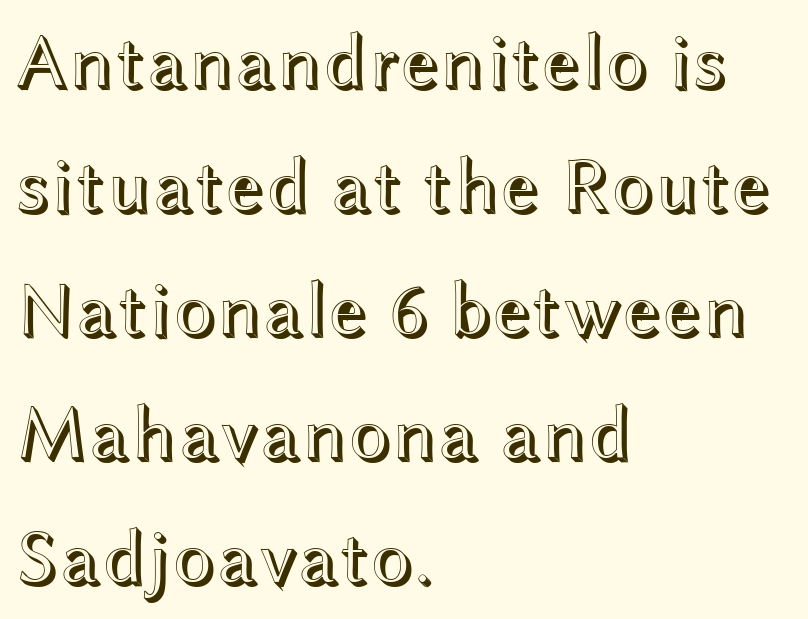
Q: Is the text italic (slanted)? A: No, it is upright.
Q: Is the text underlined? A: No.
Q: How is the paragraph aligned? A: Left-aligned.
Q: Is the spacing between letters normal or unusually wide? A: Normal.
Q: Is the spacing between lines tight, normal or loose? A: Normal.
Q: Width (condensed, normal, or wide)? A: Wide.
Q: x-height? A: Medium.
Q: Monospaced? A: No.
